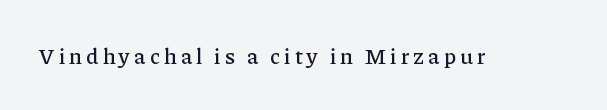
{"italic": "no", "underline": "no", "letter_spacing": "wide", "letter_spacing_em": 0.2, "glyph_px": 22}
